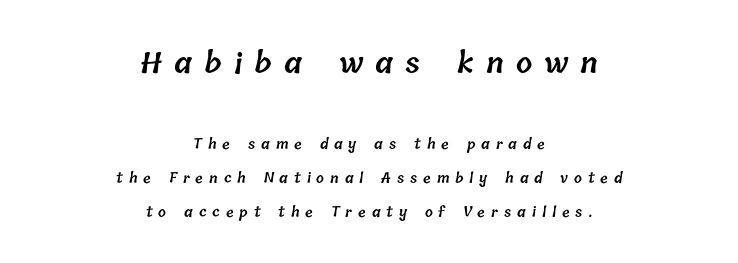
{"bold": "semi", "weight": "semibold", "width": "normal", "stroke_contrast": "low", "x_height": "medium", "monospaced": "no", "underline": "no", "align": "center", "line_spacing": "loose", "line_spacing_ratio": 2.41, "letter_spacing": "wide", "letter_spacing_em": 0.42, "larger_block": "first", "size_ratio": 2.07, "glyph_px": 29}
